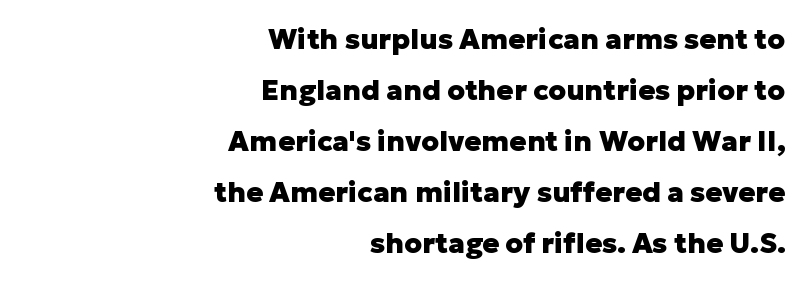
The image shows 28 px heavy sans-serif type, upright; set right-aligned, line spacing 1.82x, normal letter spacing, not underlined; low stroke contrast and a medium x-height.
